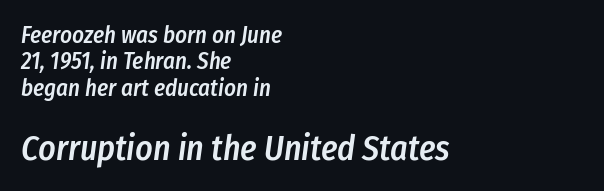
{"italic": "yes", "lean": "right", "slant_degrees": 8, "bold": "semi", "weight": "semibold", "width": "condensed", "stroke_contrast": "low", "x_height": "medium", "monospaced": "no", "underline": "no", "align": "left", "line_spacing": "tight", "line_spacing_ratio": 1.15, "letter_spacing": "normal", "letter_spacing_em": 0.0, "larger_block": "second", "size_ratio": 1.48, "glyph_px": 34}
